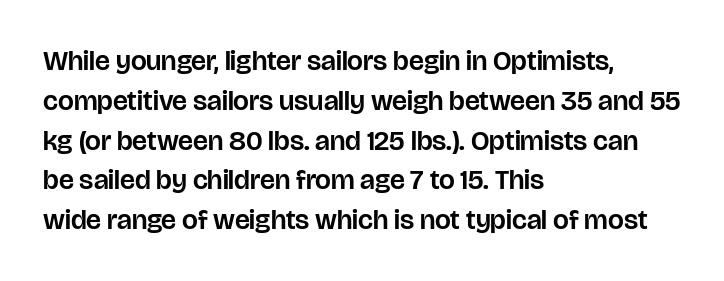
{"serif": "no", "italic": "no", "width": "normal", "stroke_contrast": "low", "x_height": "large", "monospaced": "no", "underline": "no", "align": "left", "line_spacing": "normal", "line_spacing_ratio": 1.42, "letter_spacing": "normal", "letter_spacing_em": 0.0, "glyph_px": 28}
